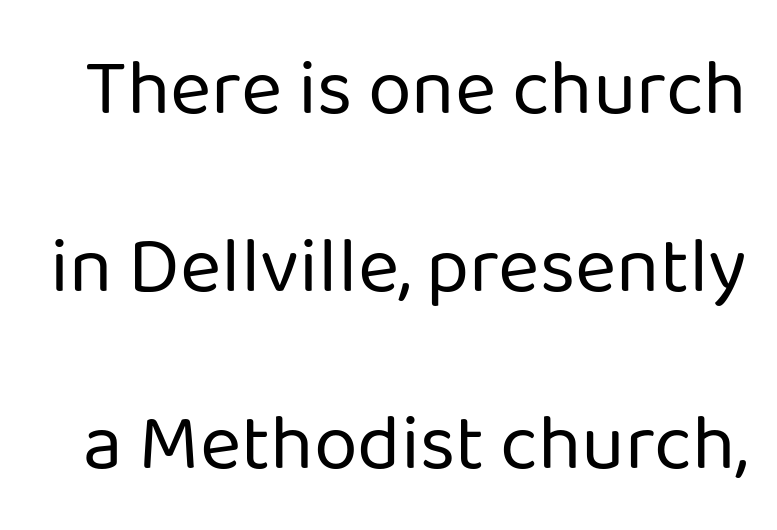
Words appear dense and cohesive because spacing is normal. The passage shown is typed in a proportional face where columns would drift. Look at the bottom of the vertical strokes: they stop flat, with no serifs. Is this a heavy cut? Hardly; it is regular or lighter. The axis of the letterforms is exactly vertical.
